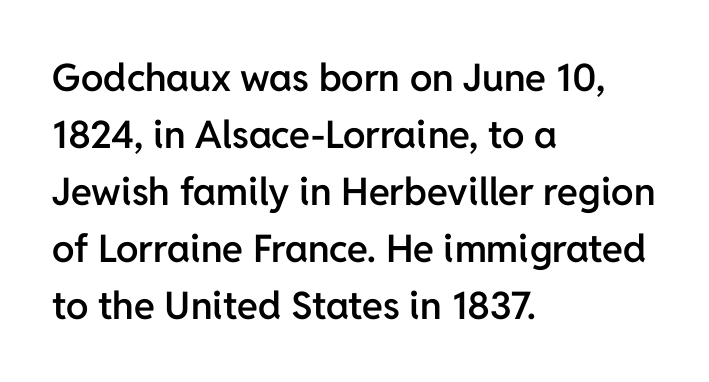
{"serif": "no", "italic": "no", "bold": "semi", "weight": "semibold", "width": "normal", "stroke_contrast": "low", "x_height": "medium", "monospaced": "no", "underline": "no", "align": "left", "line_spacing": "normal", "line_spacing_ratio": 1.5, "letter_spacing": "normal", "letter_spacing_em": 0.0, "glyph_px": 38}
